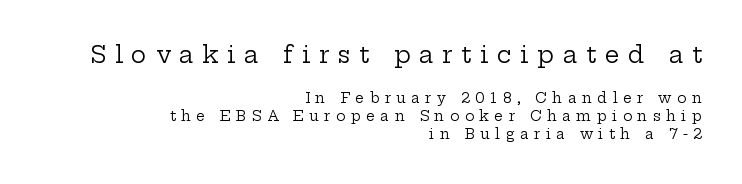
The rendering anchors every line to the right-hand side. Visually, the top section dominates because its glyphs are scaled up. Unlike italic type, these characters show no tilt at all. Decoration check: the copy has no underline. The weight would be labelled regular, book, light, or lighter still.
